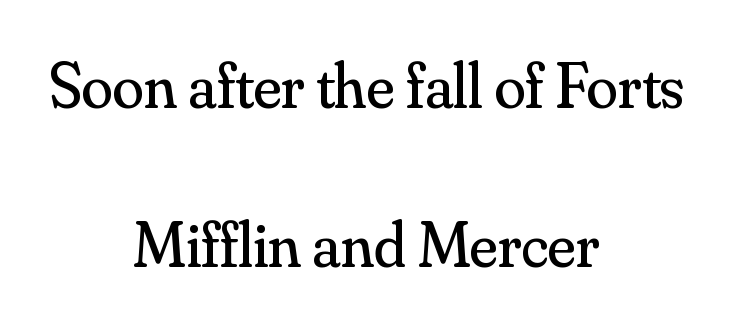
{"serif": "yes", "italic": "no", "bold": "no", "weight": "regular", "width": "normal", "stroke_contrast": "medium", "x_height": "small", "monospaced": "no", "underline": "no", "align": "center", "line_spacing": "loose", "line_spacing_ratio": 2.49, "letter_spacing": "normal", "letter_spacing_em": 0.0, "glyph_px": 64}
